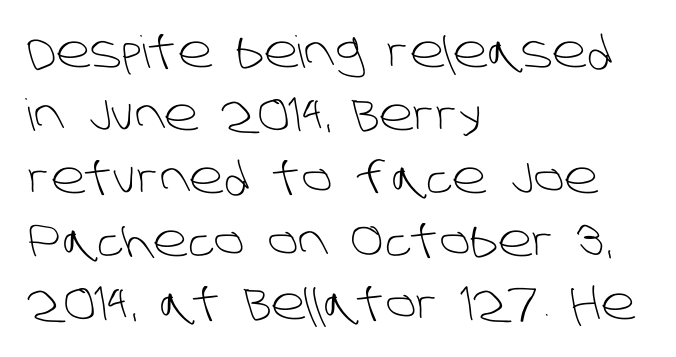
Q: Is the text bold? A: No.
Q: Is the typeface a serif or a sans-serif typeface? A: Sans-serif.
Q: Is the text underlined? A: No.
Q: How is the paragraph aligned? A: Left-aligned.
Q: Is the spacing between letters normal or unusually wide? A: Normal.
Q: Is the spacing between lines tight, normal or loose? A: Normal.
Q: Width (condensed, normal, or wide)? A: Normal.
Q: Stroke contrast? A: Low.
Q: x-height? A: Large.
Q: Monospaced? A: No.
